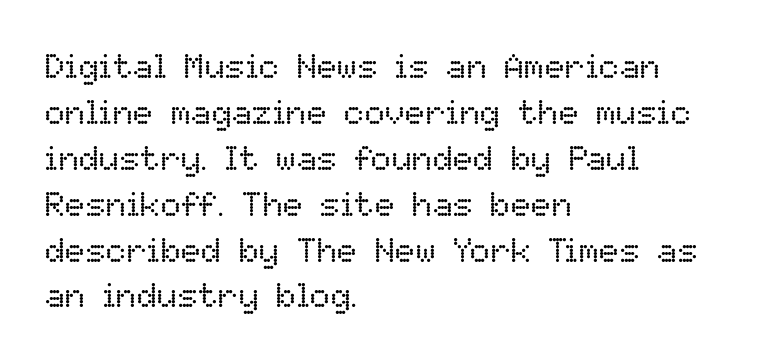
Tracking here is standard; glyphs follow each other at the usual distance. Visually the block forms a straight wall on the left and a jagged coastline on the right. Every stem runs plumb, perpendicular to the baseline. Evenly set lines give the paragraph a standard silhouette. These lines are rendered in a variable-pitch font.
